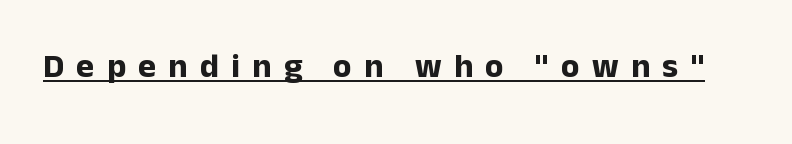
Q: Is the text bold? A: Yes.
Q: Is the text italic (slanted)? A: No, it is upright.
Q: Is the typeface a serif or a sans-serif typeface? A: Sans-serif.
Q: Is the text underlined? A: Yes.
Q: Is the spacing between letters normal or unusually wide? A: Unusually wide.
Q: Width (condensed, normal, or wide)? A: Normal.
Q: Stroke contrast? A: Low.
Q: x-height? A: Medium.
Q: Monospaced? A: No.
